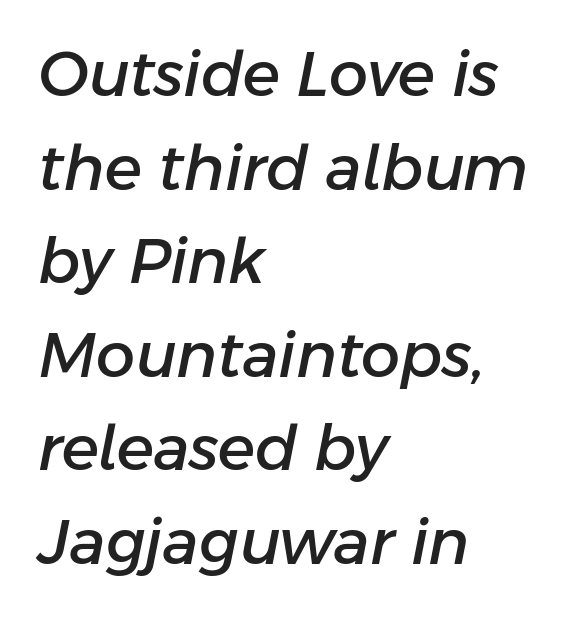
Q: Is the text italic (slanted)? A: Yes, it leans right by about 11 degrees.
Q: Is the text underlined? A: No.
Q: How is the paragraph aligned? A: Left-aligned.
Q: Is the spacing between letters normal or unusually wide? A: Normal.
Q: Is the spacing between lines tight, normal or loose? A: Normal.
Q: Width (condensed, normal, or wide)? A: Normal.
Q: Stroke contrast? A: Low.
Q: x-height? A: Medium.
Q: Monospaced? A: No.
